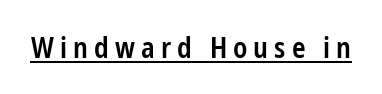
These words are printed semibold, heavier than regular yet not bold. Notice how the stems are strictly vertical — no italics here. The type family on display is of the sans-serif kind. Check the space under the baseline: a stroke is drawn there.
